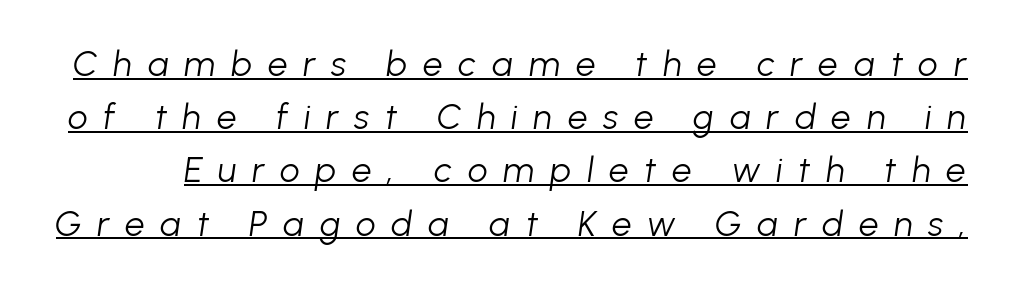
The image shows 35 px light type, italic (leaning right); set normal line spacing (1.52x), unusually wide letter spacing (+0.45 em), underlined; low stroke contrast and a medium x-height.
